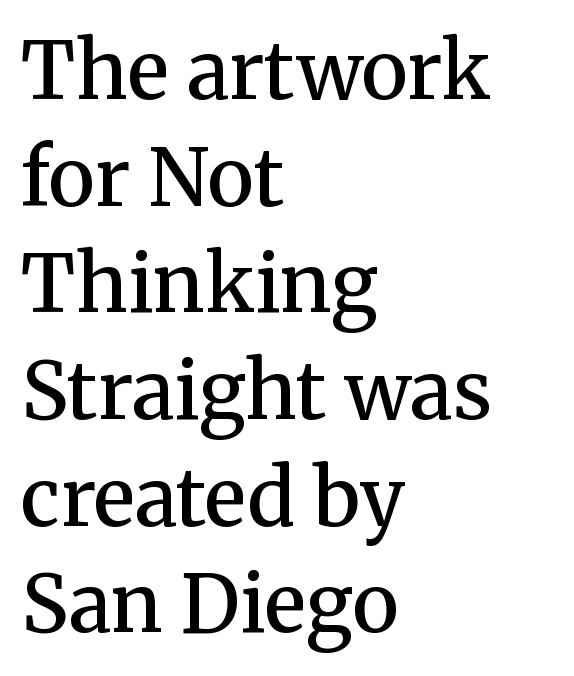
The image shows 79 px semibold serif type, upright; set left-aligned, normal line spacing (1.35x), normal letter spacing, not underlined; medium stroke contrast and a medium x-height.
